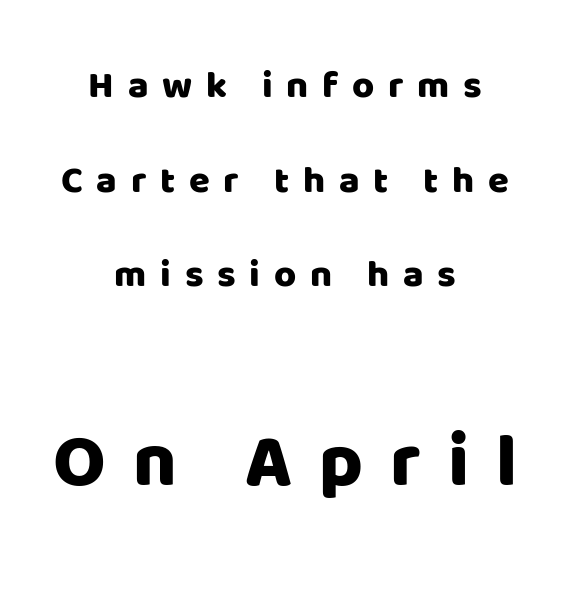
The image shows 75 px sans-serif type, upright; set centered, loose line spacing (2.49x), unusually wide letter spacing (+0.36 em), not underlined; the second (bottom) block is 1.97x larger; low stroke contrast and a large x-height.
